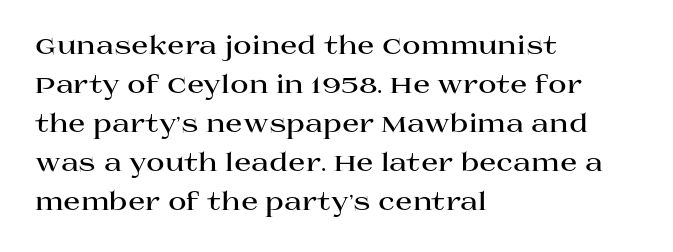
Q: Is the text bold? A: Yes.
Q: Is the text italic (slanted)? A: No, it is upright.
Q: Is the text underlined? A: No.
Q: How is the paragraph aligned? A: Left-aligned.
Q: Is the spacing between letters normal or unusually wide? A: Normal.
Q: Is the spacing between lines tight, normal or loose? A: Normal.
